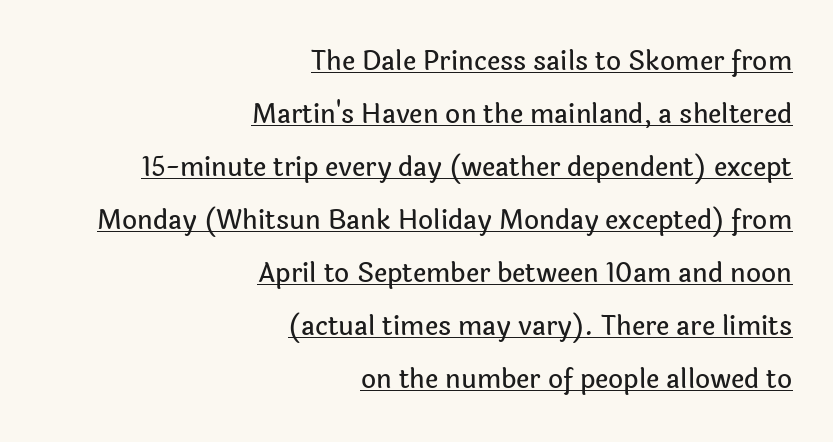
The rendering keeps characters at their native spacing. Italic: no, the glyphs are upright roman. Leading is clearly above the norm, producing a sparse column. The lettering is marked with a stroke running underneath it. Caption: multi-line text, flush right, ragged left.
